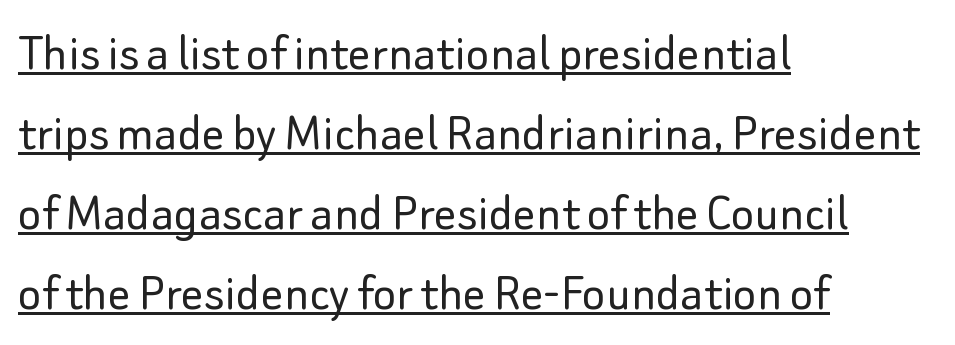
Think of a printed novel: that variable character pitch is what you see here. The rendering shows plain stroke endings on the letterforms — a sans-serif design. In CSS terms this would be text-align: left. The line texture is even and compact thanks to regular tracking. Nothing heavy about these letters — not bold at all.
